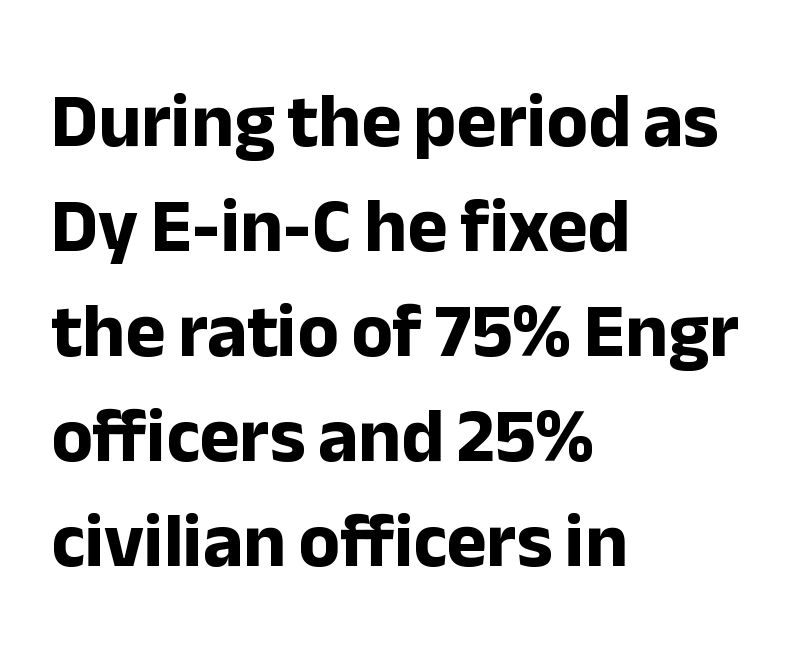
Honestly, there is no underline to notice here at all. Look at the tracking — it's just the regular setting, nothing added. The lines in this sample share a left origin and differ only in where they stop. Set as a true bold cut, around the 700 mark. Every character sits straight up, as roman type does.
